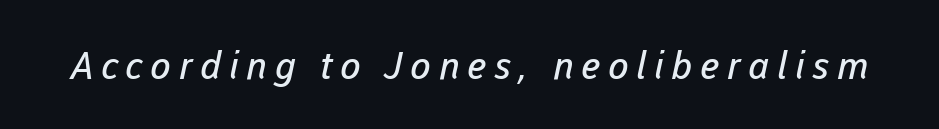
Descender tails drop into unmarked territory. No feet cap the strokes, marking this as sans-serif type. Varying glyph widths throughout — classic text-font behaviour. Tracking here is generous; glyphs stand well apart from one another. The weight would be labelled regular, book, light, or lighter still.
